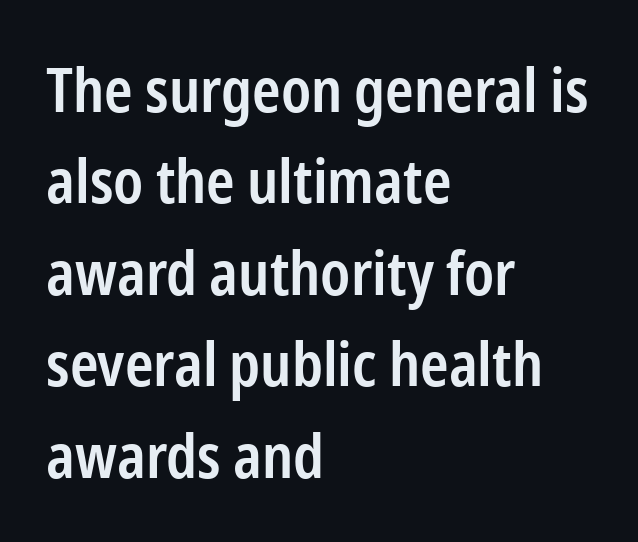
The leading is moderate, giving the passage an even texture. Anything drawn beneath the words? Only blank space. To sum up the face: it is a sans, with no serifs. A bit beefed up — I'd call it semibold rather than bold. How are the letters spaced? Ordinarily, with no added tracking.
